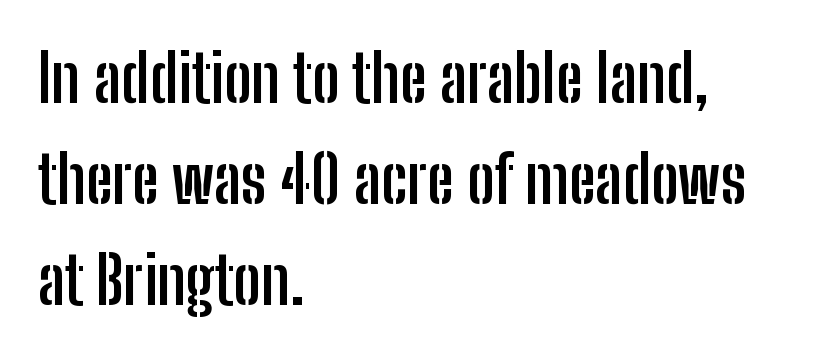
The image shows 66 px semibold, condensed sans-serif type, upright; set left-aligned, normal line spacing (1.53x), normal letter spacing, not underlined; low stroke contrast and a medium x-height.
